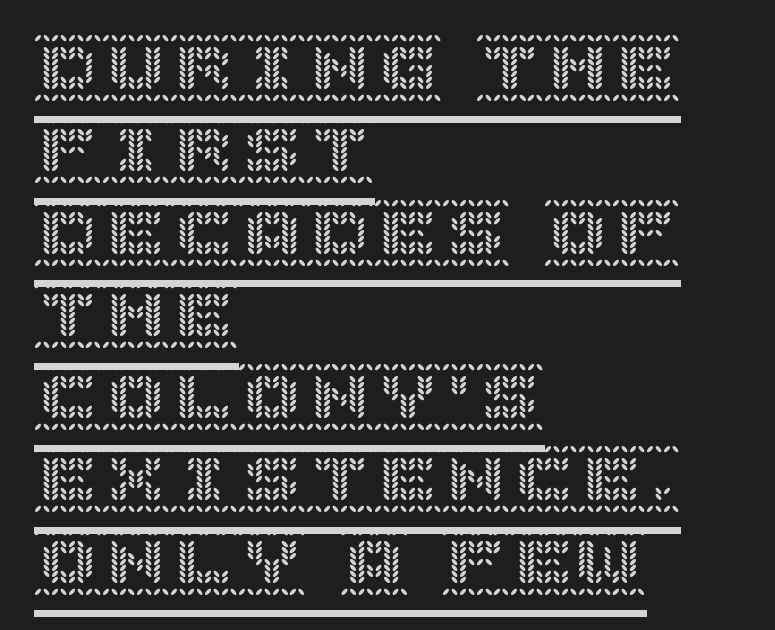
The face used here is rendered with its standard letterfit. The typography opts for an upright posture over an oblique one. Does the copy run flush right? No — it runs flush left. Is there an underline? Yes — a line sits under the letters.
